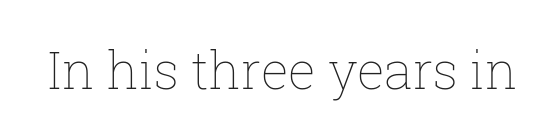
{"italic": "no", "bold": "no", "weight": "thin", "width": "normal", "stroke_contrast": "low", "x_height": "medium", "monospaced": "no", "underline": "no", "letter_spacing": "normal", "letter_spacing_em": 0.0, "glyph_px": 51}
